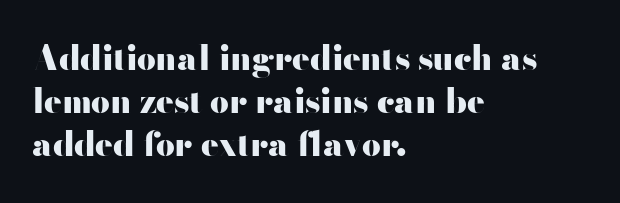
The image shows 33 px heavy, wide type, upright; set left-aligned, normal line spacing (1.31x), normal letter spacing, not underlined; high stroke contrast and a small x-height.
